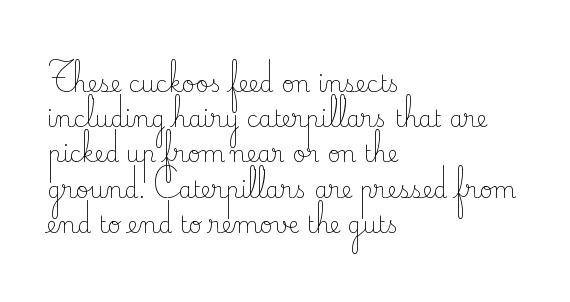
A typesetter would call this leading conventional body-copy spacing. Casual observation: everything's shoved over to the left. Counters stay open thanks to moderate or lighter strokes. The lettering stays uniformly vertical, giving the passage a roman look. No extra tracking has been applied to these lines. The gap between lines stays unmarked.
